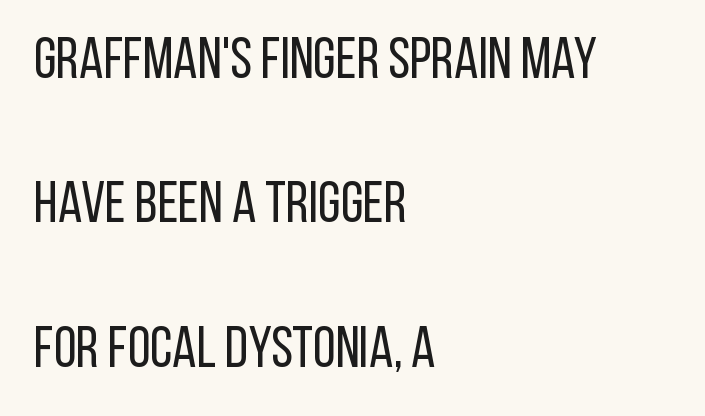
Q: Is the text bold? A: No.
Q: Is the text italic (slanted)? A: No, it is upright.
Q: Is the typeface a serif or a sans-serif typeface? A: Sans-serif.
Q: Is the text underlined? A: No.
Q: How is the paragraph aligned? A: Left-aligned.
Q: Is the spacing between letters normal or unusually wide? A: Normal.
Q: Is the spacing between lines tight, normal or loose? A: Loose.
Q: Width (condensed, normal, or wide)? A: Condensed.
Q: Stroke contrast? A: Low.
Q: x-height? A: Large.
Q: Monospaced? A: No.
